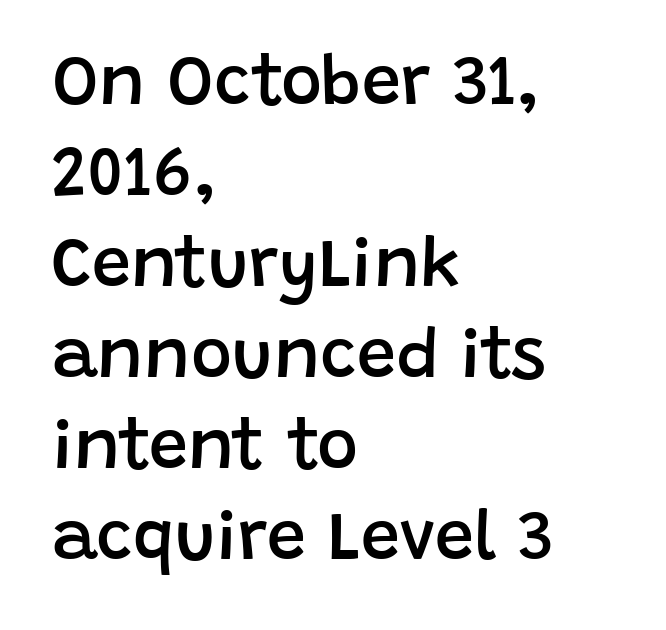
Q: Is the text bold? A: Semi-bold.
Q: Is the text italic (slanted)? A: No, it is upright.
Q: Is the typeface a serif or a sans-serif typeface? A: Sans-serif.
Q: Is the text underlined? A: No.
Q: How is the paragraph aligned? A: Left-aligned.
Q: Is the spacing between letters normal or unusually wide? A: Normal.
Q: Is the spacing between lines tight, normal or loose? A: Normal.
Q: Width (condensed, normal, or wide)? A: Normal.
Q: Stroke contrast? A: Low.
Q: x-height? A: Large.
Q: Monospaced? A: No.
